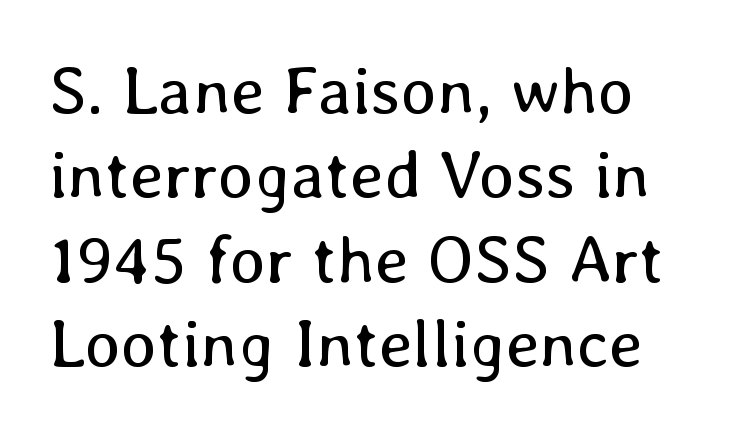
{"italic": "no", "bold": "no", "weight": "regular", "width": "normal", "stroke_contrast": "low", "x_height": "medium", "monospaced": "no", "underline": "no", "align": "left", "line_spacing_ratio": 1.24, "letter_spacing": "normal", "letter_spacing_em": 0.0, "glyph_px": 68}
